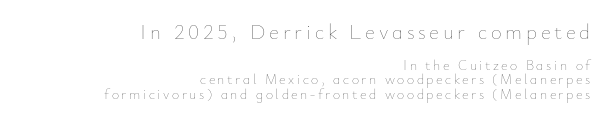
{"italic": "no", "bold": "no", "underline": "no", "align": "right", "line_spacing": "tight", "line_spacing_ratio": 1.02, "larger_block": "first", "size_ratio": 1.5, "glyph_px": 21}
